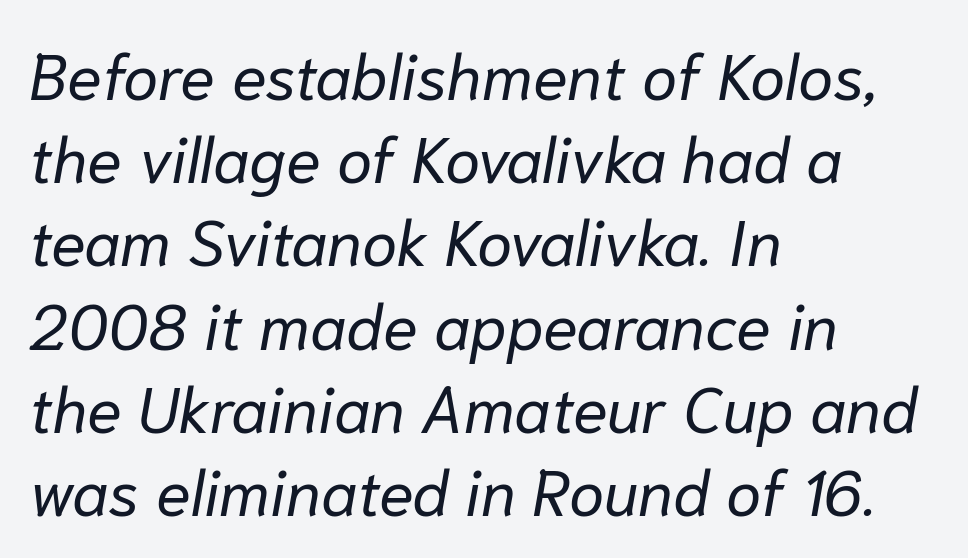
The image shows 64 px regular-weight type, italic (leaning right); set left-aligned, normal line spacing (1.3x), normal letter spacing, not underlined; low stroke contrast and a medium x-height.
